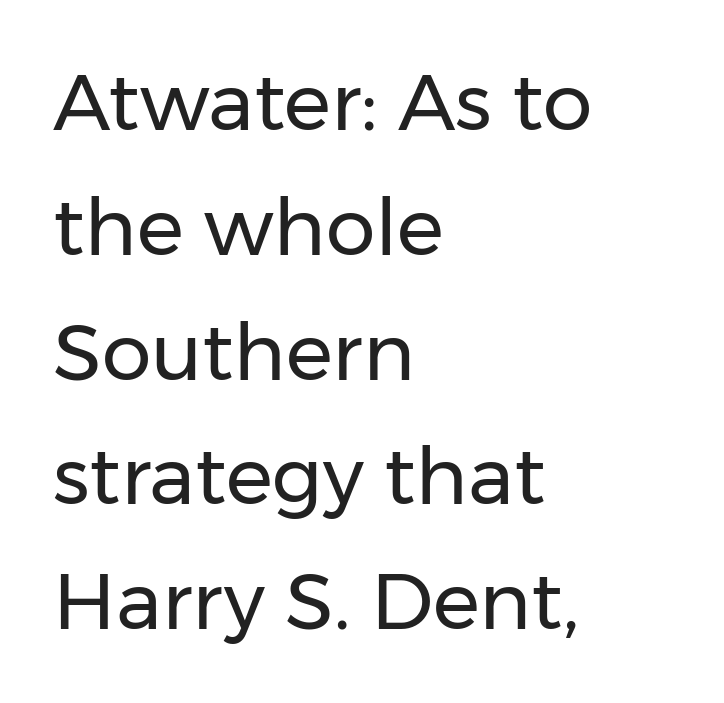
The image shows 79 px regular-weight sans-serif type, upright; set left-aligned, normal line spacing (1.58x), normal letter spacing, not underlined; low stroke contrast and a medium x-height.
